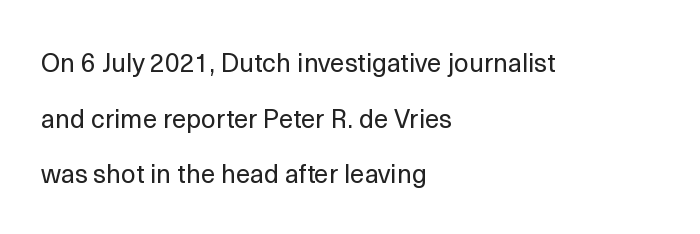
Q: Is the text bold? A: No.
Q: Is the text italic (slanted)? A: No, it is upright.
Q: Is the text underlined? A: No.
Q: How is the paragraph aligned? A: Left-aligned.
Q: Is the spacing between letters normal or unusually wide? A: Normal.
Q: Is the spacing between lines tight, normal or loose? A: Loose.
